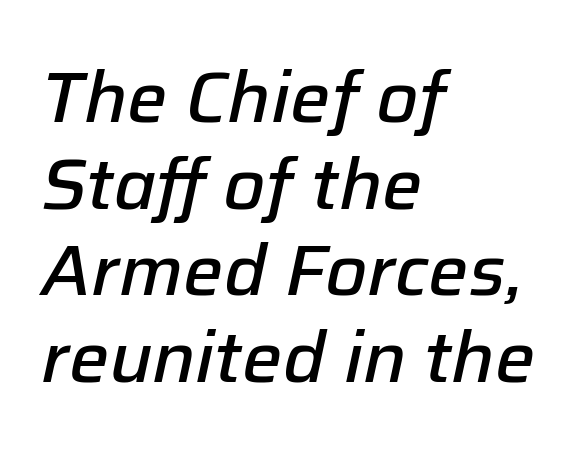
The image shows 71 px semibold type, italic (leaning right); set left-aligned, line spacing 1.22x, normal letter spacing, not underlined; low stroke contrast and a medium x-height.
